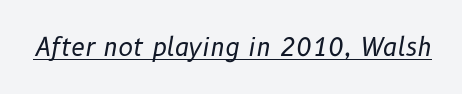
The image shows 25 px text type, italic (leaning right); set normal letter spacing, underlined.
